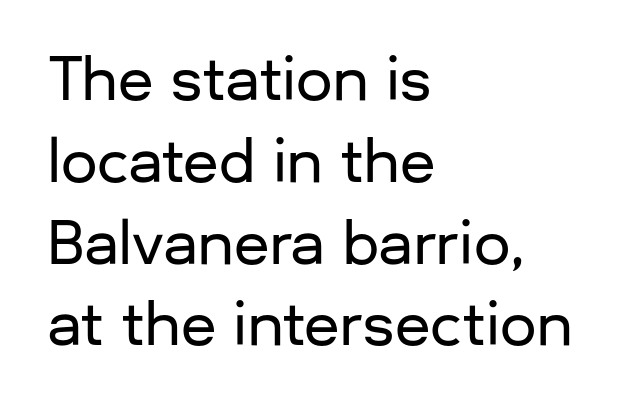
Q: Is the text italic (slanted)? A: No, it is upright.
Q: Is the typeface a serif or a sans-serif typeface? A: Sans-serif.
Q: Is the text underlined? A: No.
Q: How is the paragraph aligned? A: Left-aligned.
Q: Is the spacing between letters normal or unusually wide? A: Normal.
Q: Is the spacing between lines tight, normal or loose? A: Normal.
Q: Width (condensed, normal, or wide)? A: Normal.
Q: Stroke contrast? A: Low.
Q: x-height? A: Medium.
Q: Monospaced? A: No.
